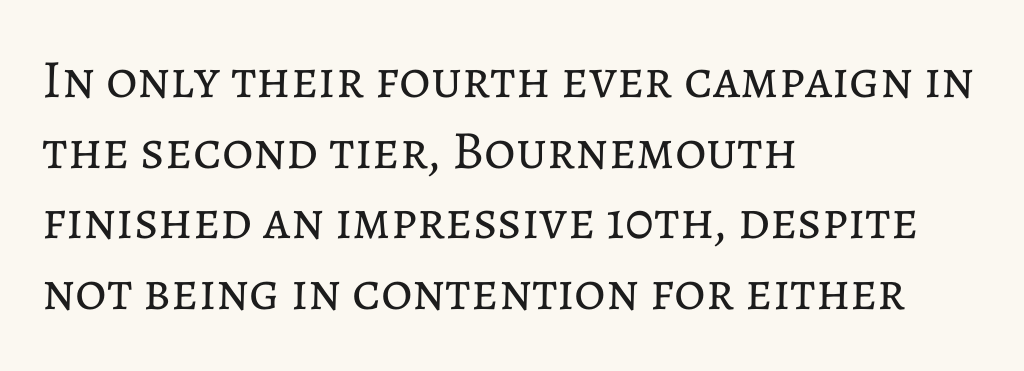
{"italic": "no", "bold": "no", "weight": "regular", "width": "normal", "stroke_contrast": "low", "x_height": "medium", "monospaced": "no", "underline": "no", "align": "left", "line_spacing": "normal", "line_spacing_ratio": 1.31, "letter_spacing": "normal", "letter_spacing_em": 0.0, "glyph_px": 54}
